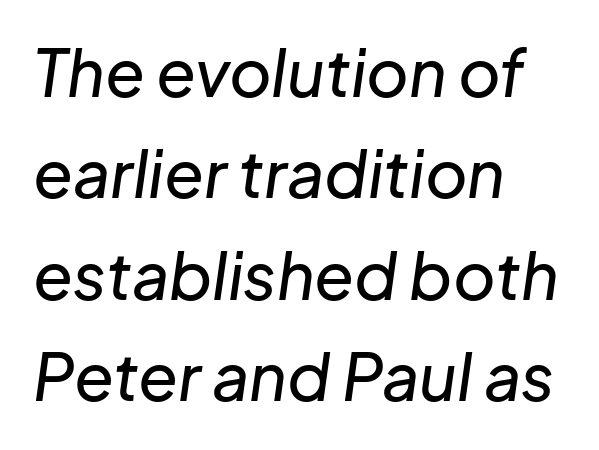
{"italic": "yes", "lean": "right", "slant_degrees": 8, "width": "normal", "stroke_contrast": "low", "x_height": "medium", "monospaced": "no", "underline": "no", "align": "left", "line_spacing": "normal", "line_spacing_ratio": 1.56, "letter_spacing": "normal", "letter_spacing_em": 0.0, "glyph_px": 65}
